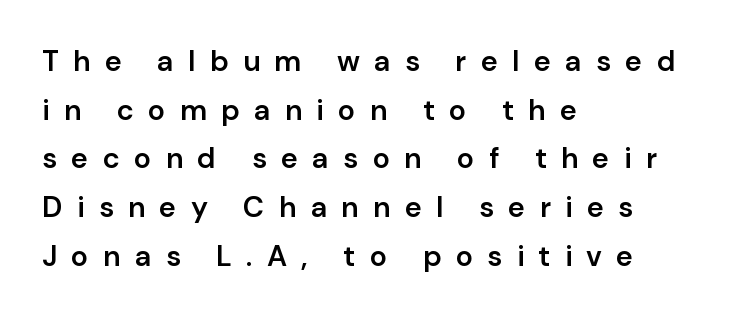
The image shows 29 px semibold sans-serif type, upright; set left-aligned, normal line spacing (1.68x), unusually wide letter spacing (+0.49 em), not underlined; low stroke contrast and a medium x-height.
